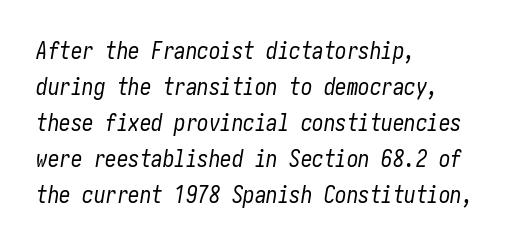
How are the letters spaced? Ordinarily, with no added tracking. Short and long lines alike share a common starting point at left. Underlining? Definitely not there. Stroke mass is kept to a normal reading level or below. Honestly, the row spacing looks completely unremarkable. Would a proofreader flag this as italicized? Yes.
